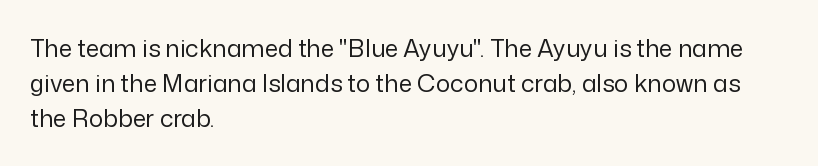
{"italic": "no", "bold": "no", "underline": "no", "align": "left", "line_spacing": "normal", "line_spacing_ratio": 1.46, "letter_spacing": "normal", "letter_spacing_em": 0.0, "glyph_px": 24}
